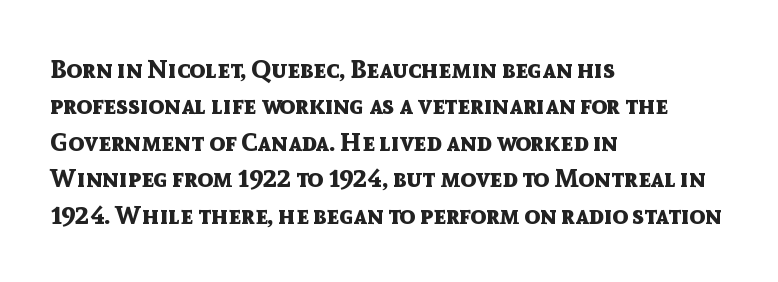
The image shows 26 px bold type, upright; set left-aligned, normal line spacing (1.4x), normal letter spacing, not underlined.
